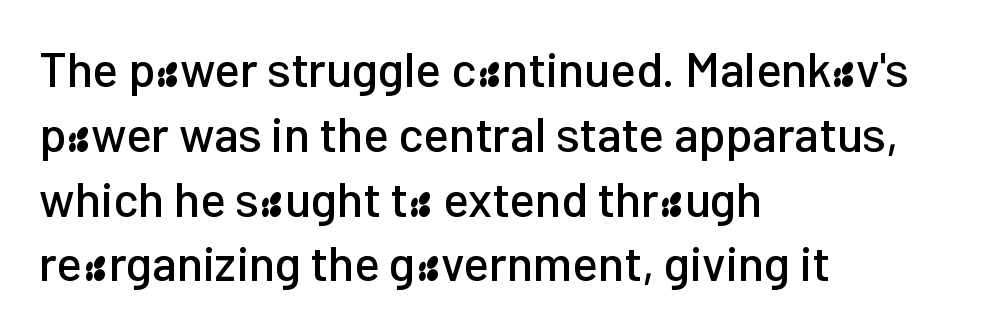
Q: Is the text italic (slanted)? A: No, it is upright.
Q: Is the typeface a serif or a sans-serif typeface? A: Sans-serif.
Q: Is the text underlined? A: No.
Q: How is the paragraph aligned? A: Left-aligned.
Q: Is the spacing between letters normal or unusually wide? A: Normal.
Q: Is the spacing between lines tight, normal or loose? A: Normal.
Q: Width (condensed, normal, or wide)? A: Normal.
Q: Stroke contrast? A: Low.
Q: x-height? A: Medium.
Q: Monospaced? A: No.
